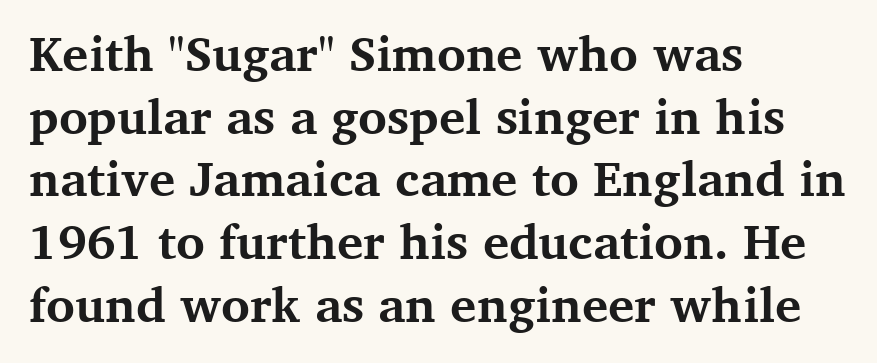
The image shows 49 px bold serif type, upright; set left-aligned, normal line spacing (1.28x), normal letter spacing, not underlined; medium stroke contrast and a medium x-height.
